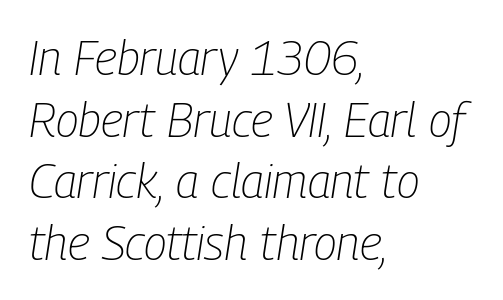
{"italic": "yes", "lean": "right", "slant_degrees": 9, "bold": "no", "weight": "light", "width": "condensed", "stroke_contrast": "low", "x_height": "medium", "monospaced": "no", "underline": "no", "align": "left", "line_spacing": "normal", "line_spacing_ratio": 1.31, "letter_spacing": "normal", "letter_spacing_em": 0.0, "glyph_px": 47}
